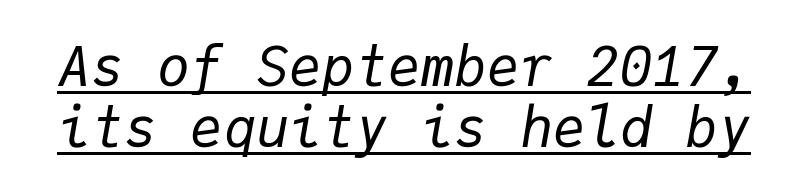
Q: Is the text bold? A: No.
Q: Is the text italic (slanted)? A: Yes, it leans right by about 9 degrees.
Q: Is the text underlined? A: Yes.
Q: Is the spacing between letters normal or unusually wide? A: Normal.
Q: Is the spacing between lines tight, normal or loose? A: Tight.
Q: Width (condensed, normal, or wide)? A: Normal.
Q: Stroke contrast? A: Low.
Q: x-height? A: Medium.
Q: Monospaced? A: Yes.
